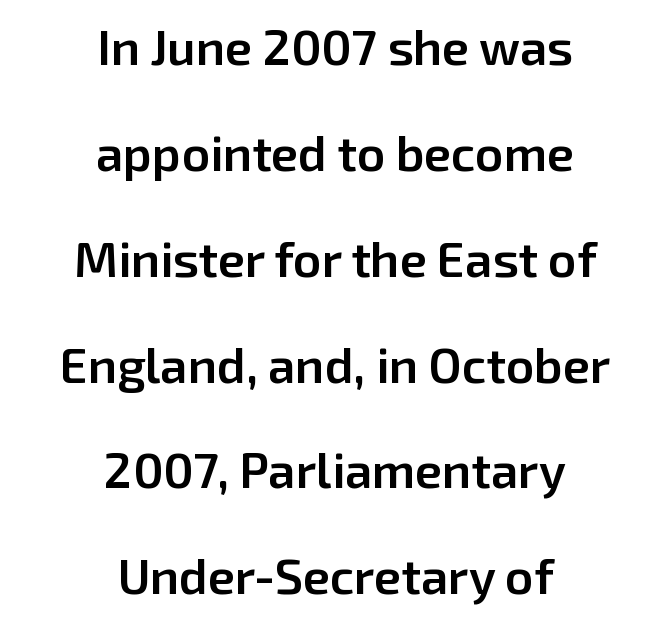
Q: Is the text bold? A: Semi-bold.
Q: Is the text italic (slanted)? A: No, it is upright.
Q: Is the typeface a serif or a sans-serif typeface? A: Sans-serif.
Q: Is the text underlined? A: No.
Q: How is the paragraph aligned? A: Centered.
Q: Is the spacing between letters normal or unusually wide? A: Normal.
Q: Is the spacing between lines tight, normal or loose? A: Loose.
Q: Width (condensed, normal, or wide)? A: Normal.
Q: Stroke contrast? A: Low.
Q: x-height? A: Medium.
Q: Monospaced? A: No.
